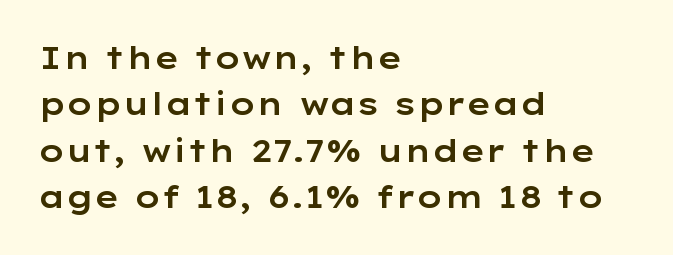
Spacing verdict: proportional, widths tailored to each character. Caption: multi-line text, flush left, ragged right. Grotesque or geometric, the face here clearly has no serifs. Compared with typical paragraphs, the rows here are spaced about the same. Has an underline been added? It has not. Ascenders rise straight up at ninety degrees.
